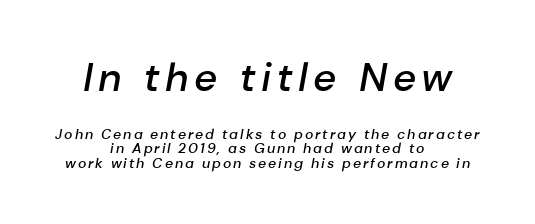
The image shows 40 px semibold type, italic (leaning right); set centered, tight line spacing (1.04x), not underlined; the first (top) block is 2.86x larger; low stroke contrast and a medium x-height.
